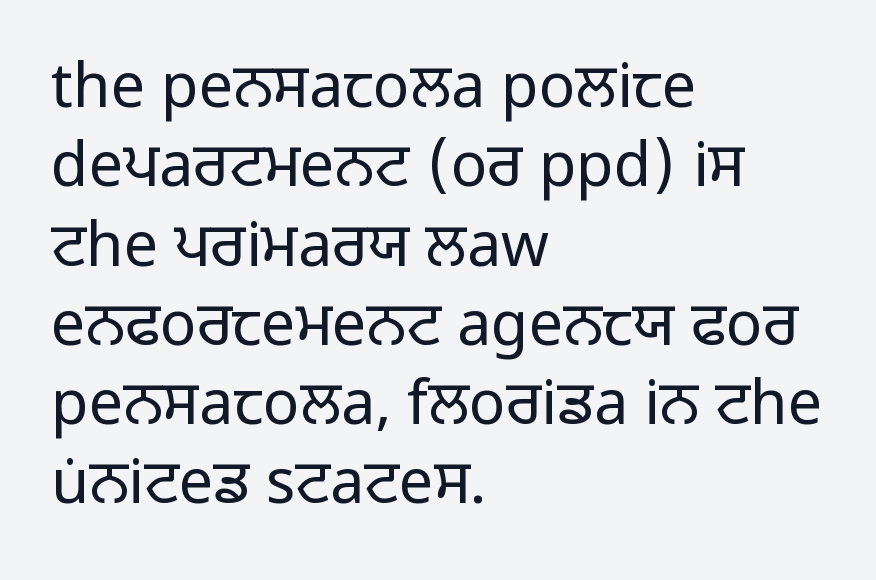
{"serif": "no", "italic": "no", "bold": "no", "weight": "regular", "width": "normal", "stroke_contrast": "low", "x_height": "medium", "monospaced": "no", "underline": "no", "align": "left", "line_spacing": "normal", "line_spacing_ratio": 1.3, "letter_spacing": "normal", "letter_spacing_em": 0.0, "glyph_px": 61}
